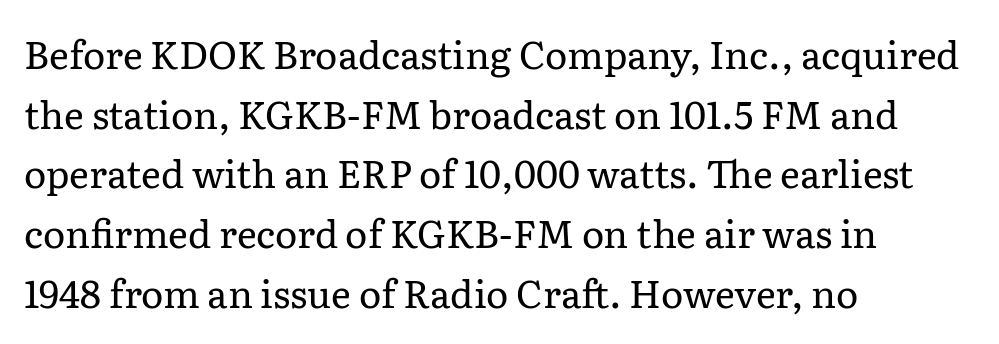
Yep, those are serifs on the letters. A light-to-regular cut is what we see here. Nobody touched the tracking dial on this one. The axis of the letterforms is exactly vertical. The line-height multiplier appears to be the usual default.
